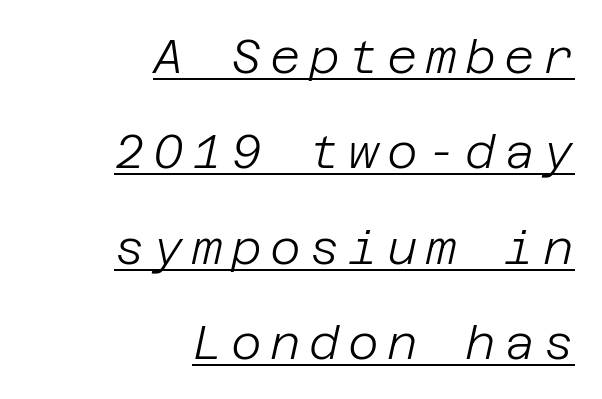
How would I describe the line gaps? Wide and relaxed. Emphasis-style slanted type is in use. Decoration check: the copy is underlined. The typeface has the unassuming heft of standard copy or less.
